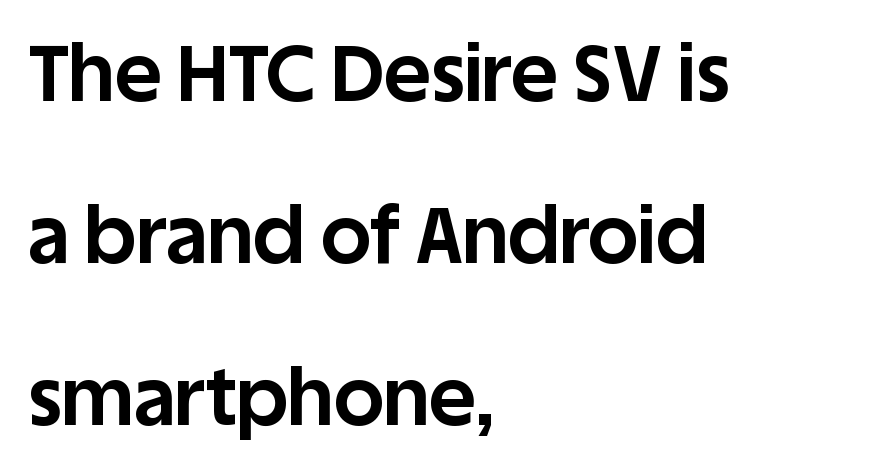
Q: Is the text bold? A: Yes.
Q: Is the text italic (slanted)? A: No, it is upright.
Q: Is the typeface a serif or a sans-serif typeface? A: Sans-serif.
Q: Is the text underlined? A: No.
Q: How is the paragraph aligned? A: Left-aligned.
Q: Is the spacing between letters normal or unusually wide? A: Normal.
Q: Is the spacing between lines tight, normal or loose? A: Loose.
Q: Width (condensed, normal, or wide)? A: Normal.
Q: Stroke contrast? A: Low.
Q: x-height? A: Large.
Q: Monospaced? A: No.
